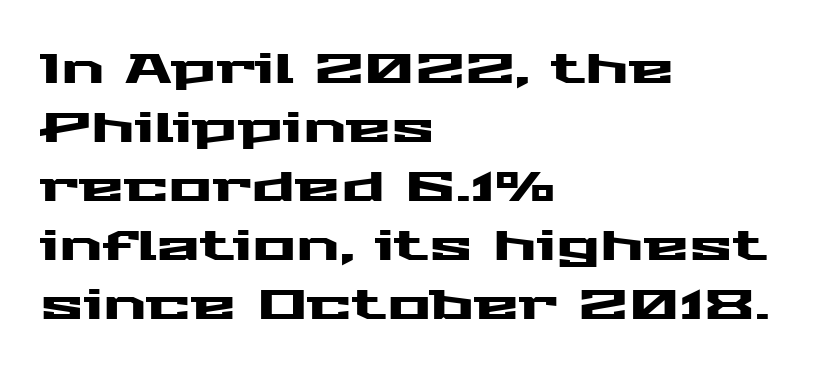
{"serif": "no", "italic": "no", "width": "wide", "stroke_contrast": "medium", "x_height": "medium", "monospaced": "no", "underline": "no", "align": "left", "line_spacing": "normal", "line_spacing_ratio": 1.44, "letter_spacing": "normal", "letter_spacing_em": 0.0, "glyph_px": 41}
